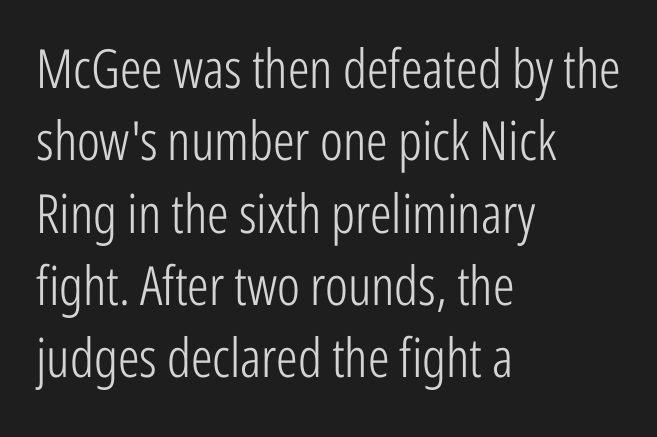
Q: Is the text bold? A: No.
Q: Is the text italic (slanted)? A: No, it is upright.
Q: Is the typeface a serif or a sans-serif typeface? A: Sans-serif.
Q: Is the text underlined? A: No.
Q: How is the paragraph aligned? A: Left-aligned.
Q: Is the spacing between letters normal or unusually wide? A: Normal.
Q: Is the spacing between lines tight, normal or loose? A: Normal.
Q: Width (condensed, normal, or wide)? A: Condensed.
Q: Stroke contrast? A: Low.
Q: x-height? A: Medium.
Q: Monospaced? A: No.
